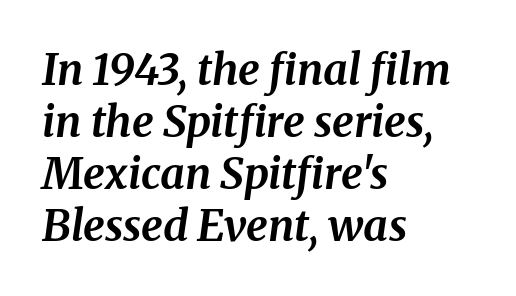
The image shows 43 px bold serif type, italic (leaning right); set left-aligned, line spacing 1.21x, normal letter spacing, not underlined; medium stroke contrast and a medium x-height.
